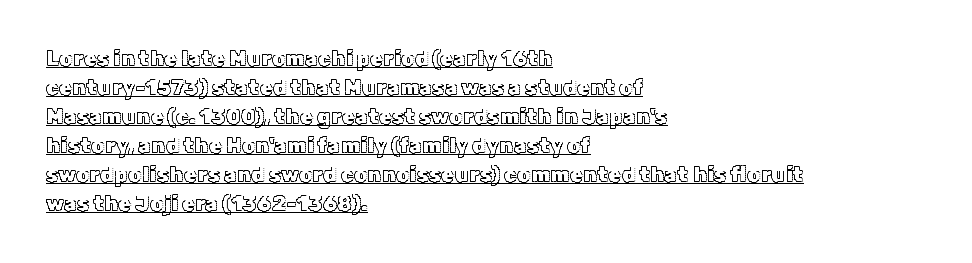
Q: Is the text italic (slanted)? A: No, it is upright.
Q: Is the text underlined? A: Yes.
Q: How is the paragraph aligned? A: Left-aligned.
Q: Is the spacing between letters normal or unusually wide? A: Normal.
Q: Is the spacing between lines tight, normal or loose? A: Normal.
